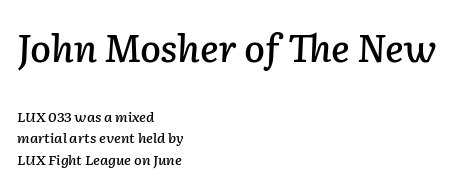
The ragged edge is on the right, which tells us the setting is flush left. Is the letter spacing exaggerated? No — it looks like the ordinary default. The composition opens big and finishes small. Descenders hang freely into open space.
